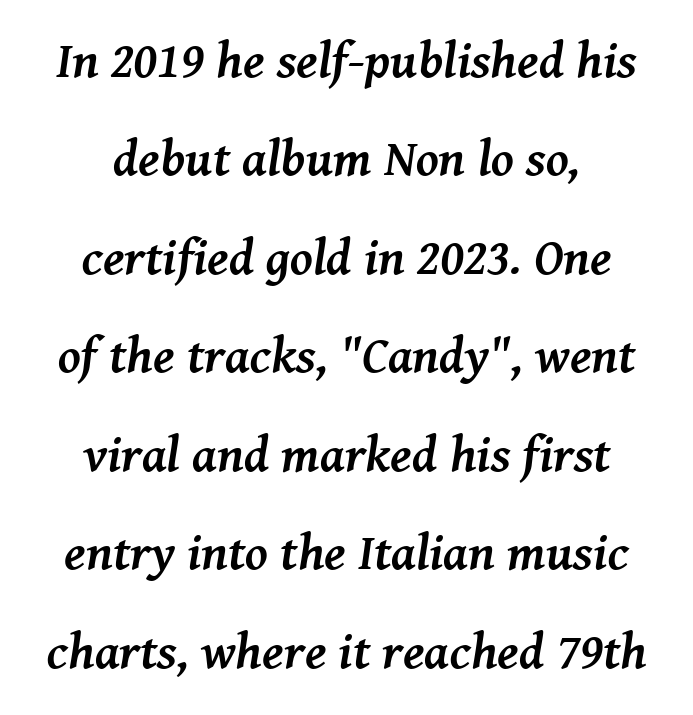
Q: Is the text bold? A: Yes.
Q: Is the text italic (slanted)? A: Yes, it leans right by about 8 degrees.
Q: Is the typeface a serif or a sans-serif typeface? A: Serif.
Q: Is the text underlined? A: No.
Q: How is the paragraph aligned? A: Centered.
Q: Is the spacing between letters normal or unusually wide? A: Normal.
Q: Is the spacing between lines tight, normal or loose? A: Loose.
Q: Width (condensed, normal, or wide)? A: Normal.
Q: Stroke contrast? A: Medium.
Q: x-height? A: Medium.
Q: Monospaced? A: No.
